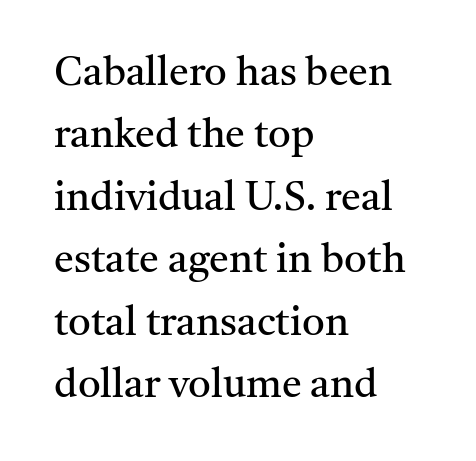
{"serif": "yes", "italic": "no", "bold": "no", "weight": "regular", "width": "normal", "stroke_contrast": "medium", "x_height": "medium", "monospaced": "no", "underline": "no", "align": "left", "line_spacing": "normal", "line_spacing_ratio": 1.56, "letter_spacing": "normal", "letter_spacing_em": 0.0, "glyph_px": 40}
